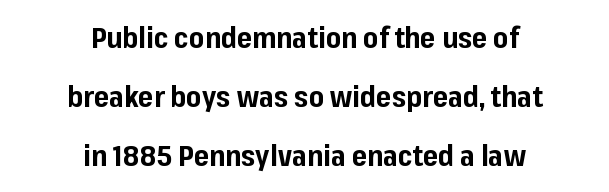
{"serif": "no", "italic": "no", "bold": "yes", "weight": "bold", "width": "normal", "stroke_contrast": "low", "x_height": "medium", "monospaced": "no", "underline": "no", "align": "center", "line_spacing": "loose", "line_spacing_ratio": 2.04, "letter_spacing": "normal", "letter_spacing_em": 0.0, "glyph_px": 29}
